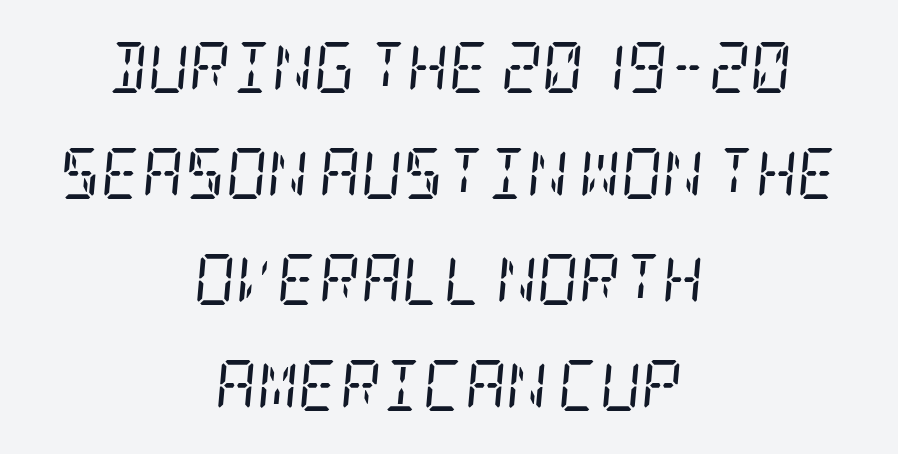
The image shows 51 px regular-weight, condensed serif type, italic (leaning right); set centered, loose line spacing (2.08x), normal letter spacing, not underlined; low stroke contrast and a large x-height.
